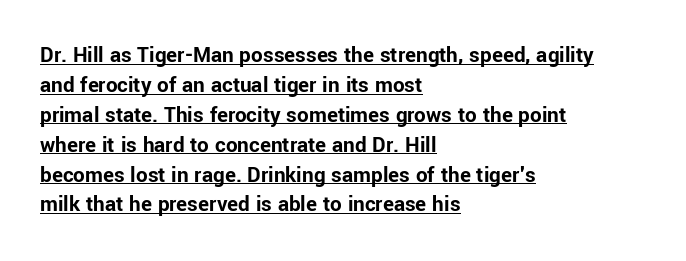
Q: Is the text bold? A: Yes.
Q: Is the text italic (slanted)? A: No, it is upright.
Q: Is the text underlined? A: Yes.
Q: How is the paragraph aligned? A: Left-aligned.
Q: Is the spacing between letters normal or unusually wide? A: Normal.
Q: Is the spacing between lines tight, normal or loose? A: Normal.
